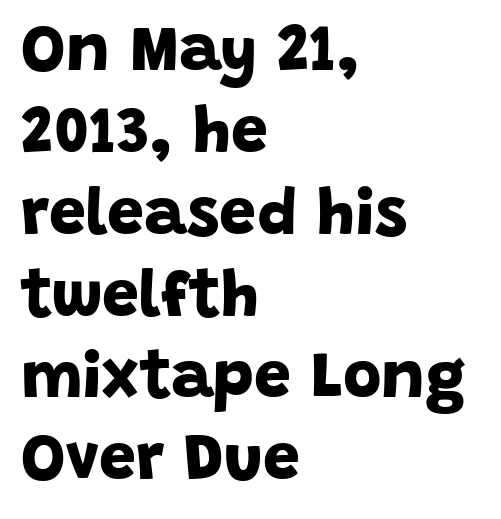
The image shows 66 px bold sans-serif type; set left-aligned, line spacing 1.24x, normal letter spacing, not underlined; low stroke contrast and a large x-height.
